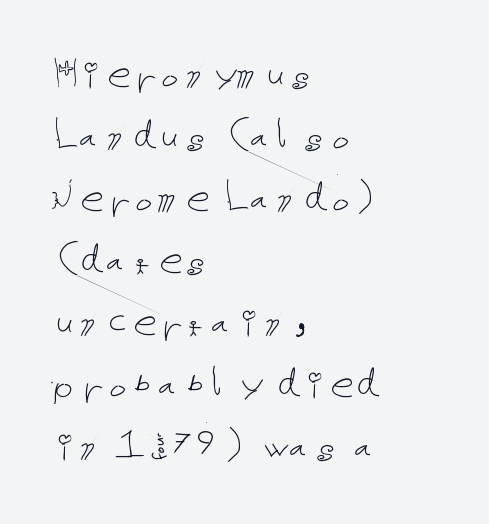
The image shows 47 px thin type, upright; set left-aligned, normal line spacing (1.32x), normal letter spacing, not underlined; low stroke contrast and a medium x-height.
